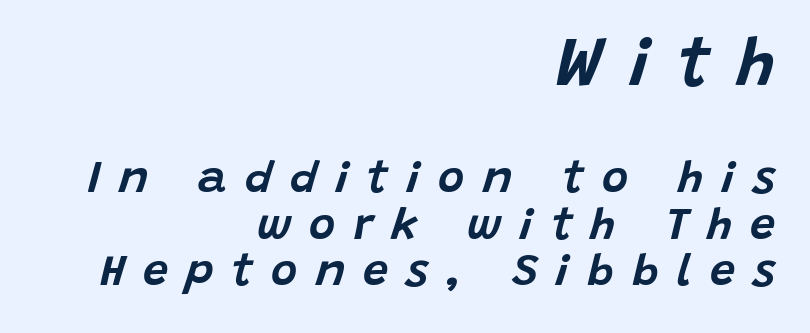
Q: Is the text italic (slanted)? A: Yes, it leans right by about 15 degrees.
Q: Is the text underlined? A: No.
Q: How is the paragraph aligned? A: Right-aligned.
Q: Is the spacing between letters normal or unusually wide? A: Unusually wide.
Q: Is the spacing between lines tight, normal or loose? A: Tight.
Q: Which block of text is set in a larger size, the first (top) or the second (bottom)? A: The first (top) one.
Q: Width (condensed, normal, or wide)? A: Normal.
Q: Stroke contrast? A: Low.
Q: x-height? A: Large.
Q: Monospaced? A: No.
